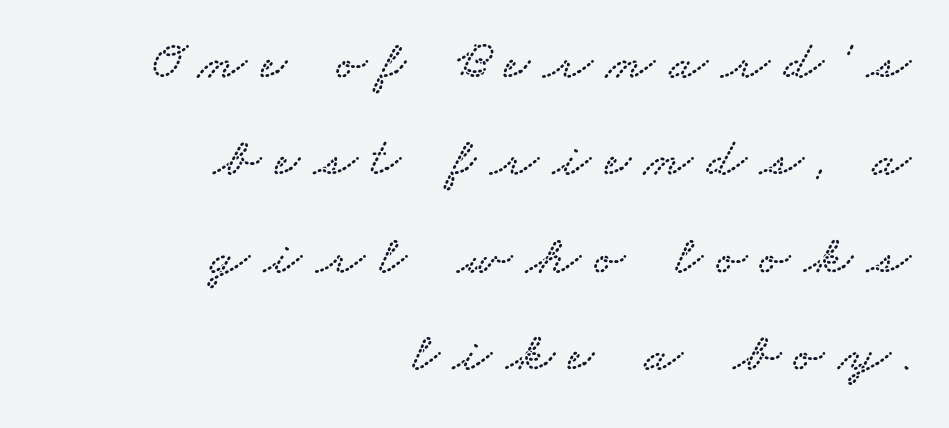
{"serif": "yes", "width": "wide", "stroke_contrast": "low", "x_height": "small", "monospaced": "no", "underline": "no", "align": "right", "line_spacing_ratio": 1.74, "letter_spacing": "wide", "letter_spacing_em": 0.25, "glyph_px": 56}
